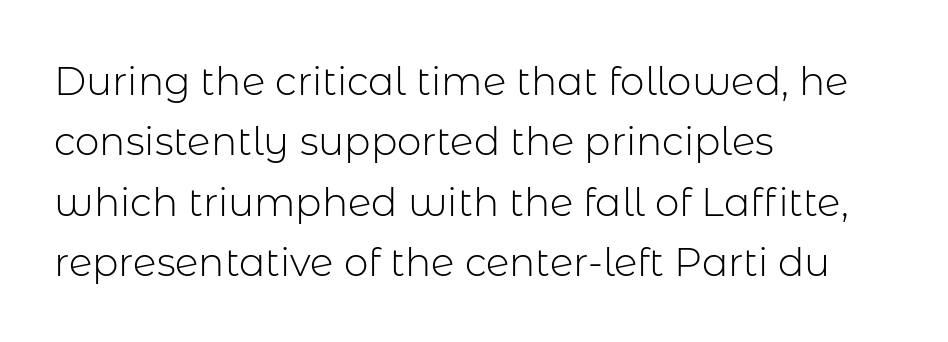
{"serif": "no", "italic": "no", "bold": "no", "weight": "light", "width": "normal", "stroke_contrast": "low", "x_height": "medium", "monospaced": "no", "underline": "no", "align": "left", "line_spacing": "normal", "line_spacing_ratio": 1.55, "letter_spacing": "normal", "letter_spacing_em": 0.0, "glyph_px": 39}
